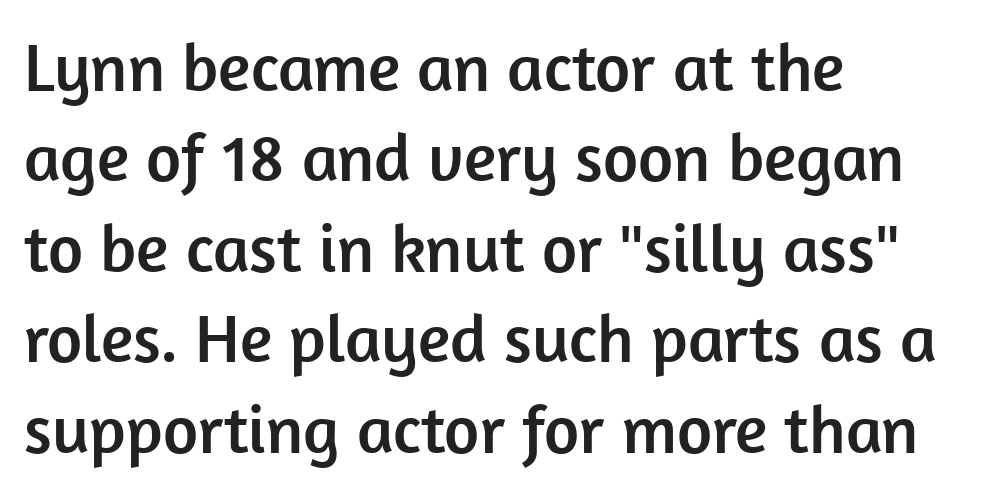
{"serif": "no", "italic": "no", "width": "normal", "stroke_contrast": "low", "x_height": "medium", "monospaced": "no", "underline": "no", "align": "left", "line_spacing": "normal", "line_spacing_ratio": 1.33, "letter_spacing": "normal", "letter_spacing_em": 0.0, "glyph_px": 68}
